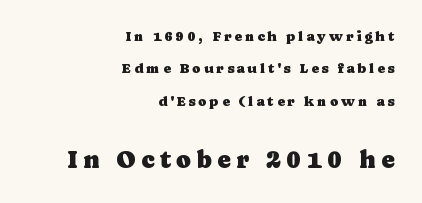
{"italic": "no", "underline": "no", "align": "right", "line_spacing": "loose", "line_spacing_ratio": 2.31, "letter_spacing": "wide", "letter_spacing_em": 0.21, "larger_block": "second", "size_ratio": 1.79, "glyph_px": 25}
